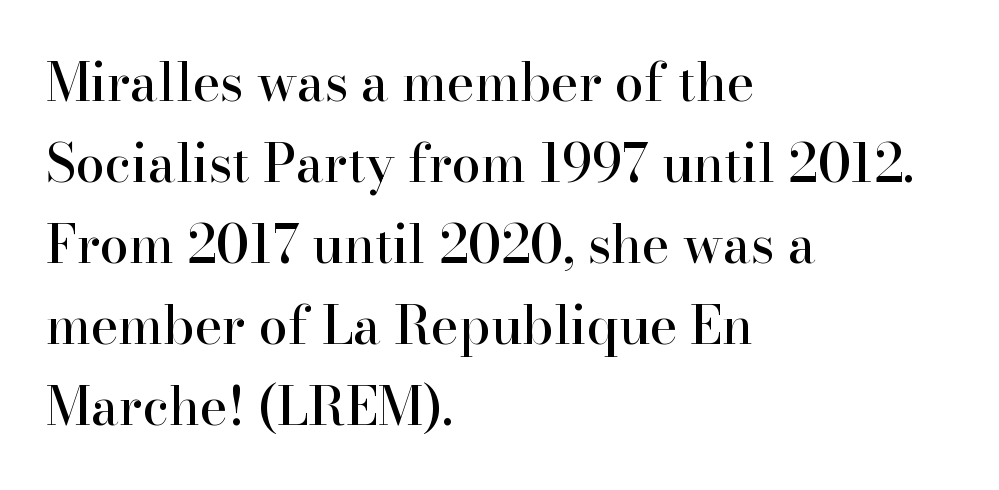
The image shows 52 px serif type, upright; set left-aligned, normal line spacing (1.56x), normal letter spacing, not underlined; high stroke contrast and a small x-height.
